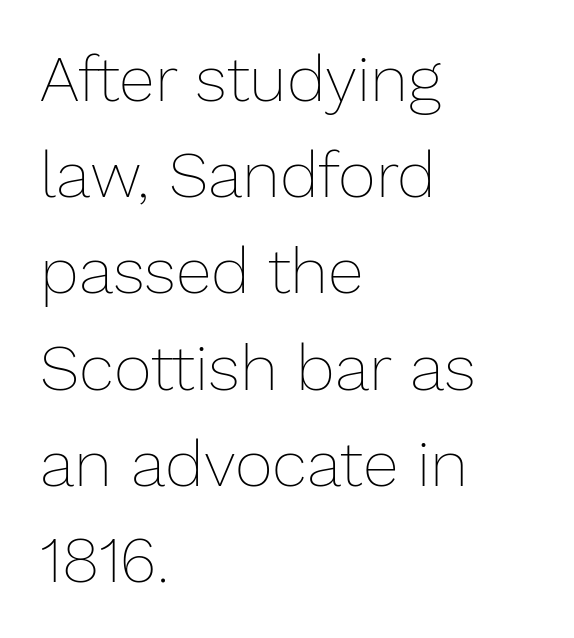
The image shows 65 px thin type, upright; set left-aligned, normal line spacing (1.48x), normal letter spacing, not underlined; low stroke contrast and a medium x-height.
